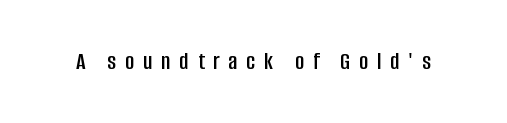
The image shows 25 px text type, upright; set unusually wide letter spacing (+0.35 em), not underlined.
